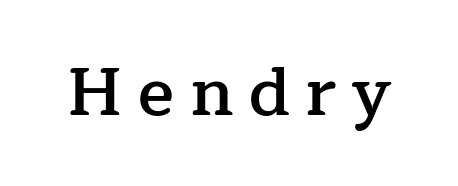
Q: Is the text bold? A: Semi-bold.
Q: Is the text italic (slanted)? A: No, it is upright.
Q: Is the typeface a serif or a sans-serif typeface? A: Serif.
Q: Is the text underlined? A: No.
Q: Is the spacing between letters normal or unusually wide? A: Unusually wide.
Q: Width (condensed, normal, or wide)? A: Normal.
Q: Stroke contrast? A: Low.
Q: x-height? A: Medium.
Q: Monospaced? A: No.
